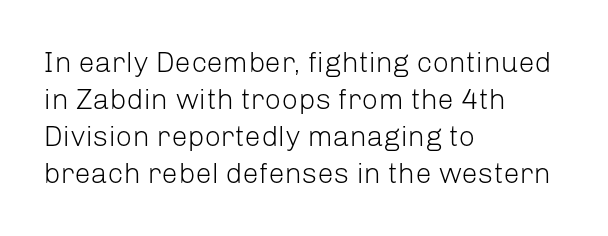
The image shows 29 px light sans-serif type, upright; set left-aligned, normal line spacing (1.28x), normal letter spacing, not underlined; low stroke contrast and a medium x-height.
